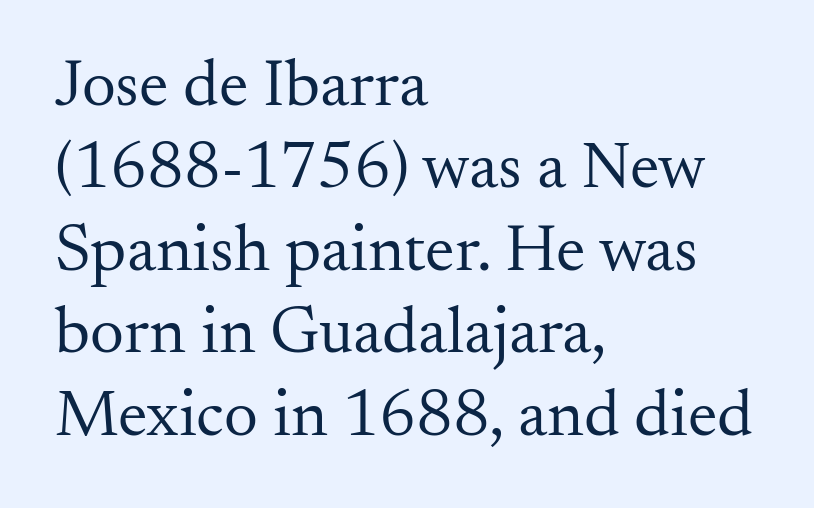
{"serif": "yes", "italic": "no", "bold": "no", "weight": "regular", "width": "normal", "stroke_contrast": "medium", "x_height": "small", "monospaced": "no", "underline": "no", "align": "left", "line_spacing_ratio": 1.23, "letter_spacing": "normal", "letter_spacing_em": 0.0, "glyph_px": 67}
